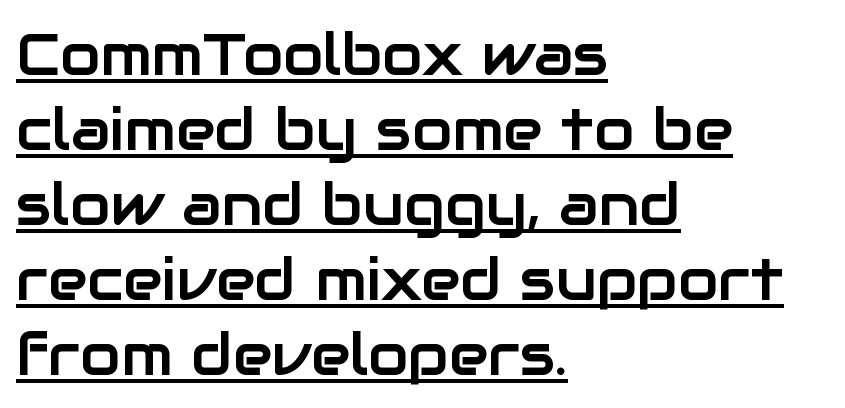
The image shows 59 px sans-serif type, upright; set left-aligned, normal line spacing (1.27x), normal letter spacing, underlined; low stroke contrast and a medium x-height.
